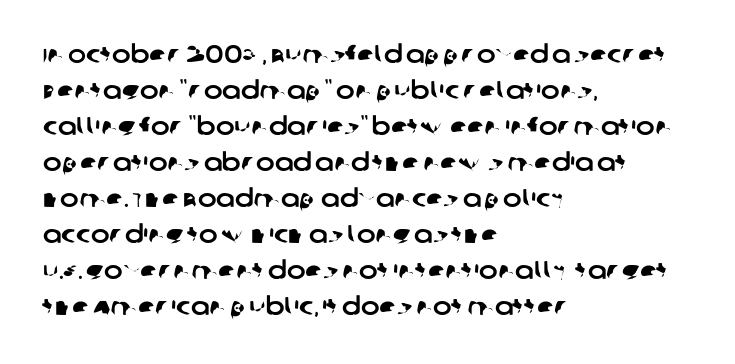
{"underline": "no", "align": "left", "line_spacing": "normal", "line_spacing_ratio": 1.44, "letter_spacing": "normal", "letter_spacing_em": 0.0, "glyph_px": 25}
